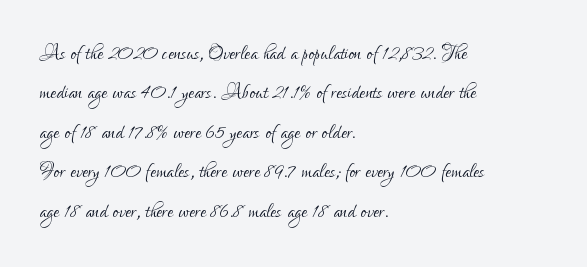
Q: Is the text bold? A: No.
Q: Is the text italic (slanted)? A: Yes.
Q: Is the text underlined? A: No.
Q: How is the paragraph aligned? A: Left-aligned.
Q: Is the spacing between letters normal or unusually wide? A: Normal.
Q: Is the spacing between lines tight, normal or loose? A: Normal.
